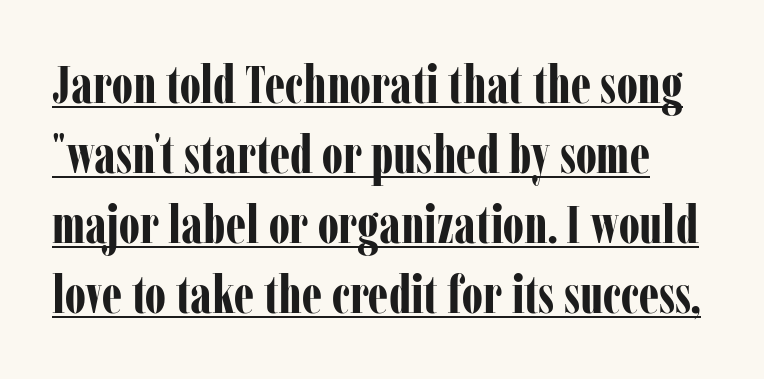
The image shows 53 px bold, condensed serif type, upright; set normal line spacing (1.32x), normal letter spacing, underlined; low stroke contrast and a medium x-height.
